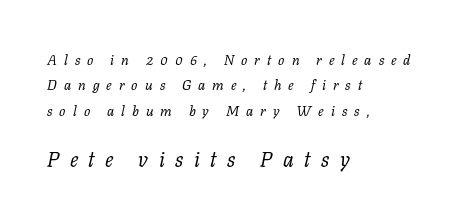
Q: Is the text bold? A: No.
Q: Is the text italic (slanted)? A: Yes, it leans right by about 11 degrees.
Q: Is the text underlined? A: No.
Q: How is the paragraph aligned? A: Left-aligned.
Q: Is the spacing between letters normal or unusually wide? A: Unusually wide.
Q: Which block of text is set in a larger size, the first (top) or the second (bottom)? A: The second (bottom) one.
